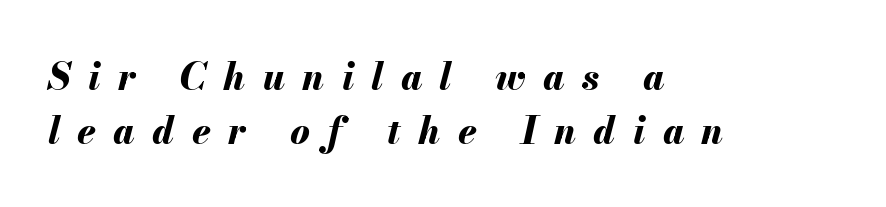
The image shows 37 px bold type, italic (leaning right); set left-aligned, normal line spacing (1.45x), unusually wide letter spacing (+0.47 em), not underlined; medium stroke contrast and a small x-height.
